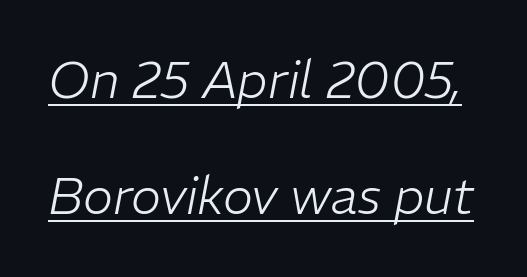
{"italic": "yes", "lean": "right", "slant_degrees": 11, "bold": "no", "weight": "light", "width": "normal", "stroke_contrast": "low", "x_height": "medium", "monospaced": "no", "underline": "yes", "line_spacing": "loose", "line_spacing_ratio": 2.28, "letter_spacing": "normal", "letter_spacing_em": 0.0, "glyph_px": 51}
